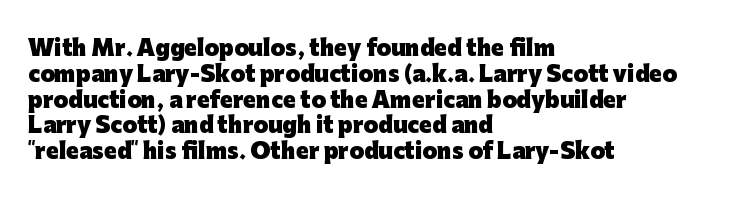
{"italic": "no", "bold": "yes", "underline": "no", "align": "left", "line_spacing_ratio": 1.23, "letter_spacing": "normal", "letter_spacing_em": 0.0, "glyph_px": 21}
